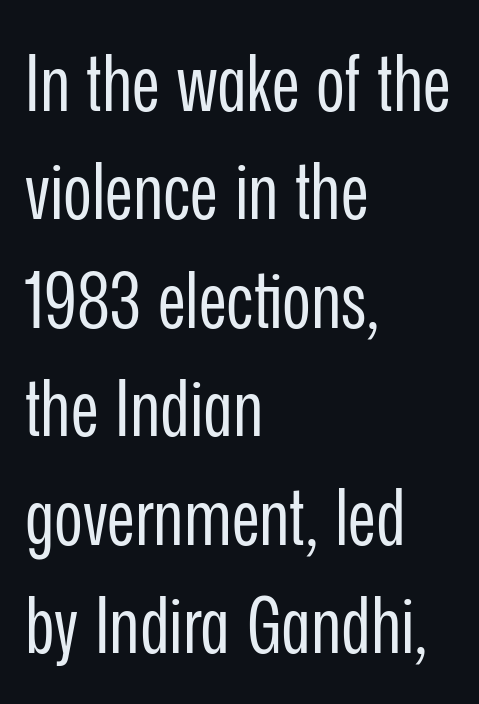
The image shows 78 px regular-weight, condensed sans-serif type, upright; set left-aligned, normal line spacing (1.39x), normal letter spacing, not underlined; low stroke contrast and a medium x-height.
